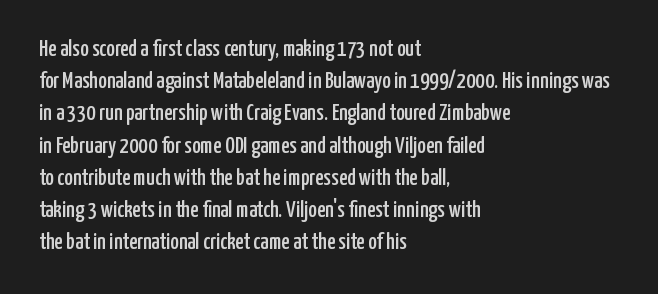
The image shows 23 px text type, upright; set left-aligned, normal line spacing (1.4x), normal letter spacing, not underlined.
